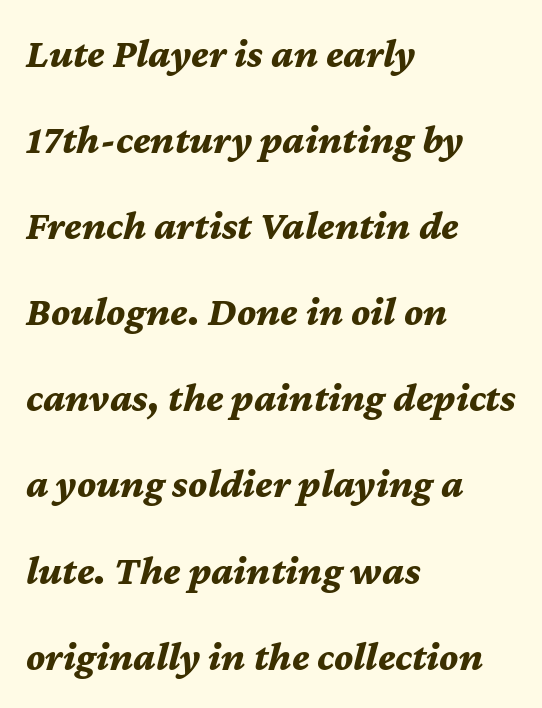
The image shows 41 px bold type, italic (leaning right); set left-aligned, loose line spacing (2.1x), normal letter spacing, not underlined; medium stroke contrast and a medium x-height.
